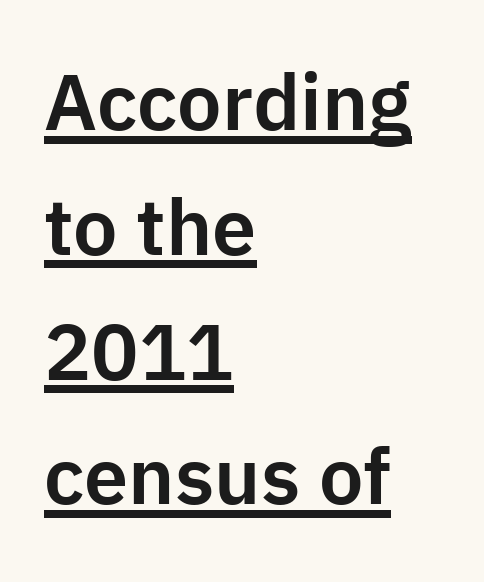
{"serif": "no", "italic": "no", "width": "normal", "stroke_contrast": "low", "x_height": "medium", "monospaced": "no", "underline": "yes", "align": "left", "line_spacing": "normal", "line_spacing_ratio": 1.58, "letter_spacing": "normal", "letter_spacing_em": 0.0, "glyph_px": 79}
